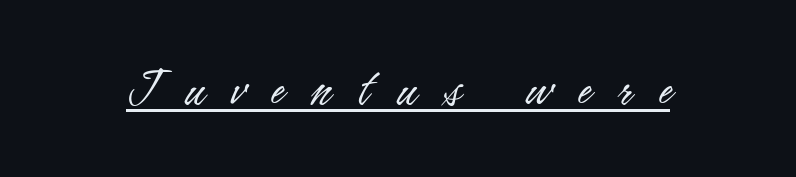
Q: Is the text bold? A: No.
Q: Is the text italic (slanted)? A: Yes.
Q: Is the typeface a serif or a sans-serif typeface? A: Sans-serif.
Q: Is the text underlined? A: Yes.
Q: Is the spacing between letters normal or unusually wide? A: Unusually wide.
Q: Width (condensed, normal, or wide)? A: Condensed.
Q: Stroke contrast? A: Low.
Q: x-height? A: Small.
Q: Monospaced? A: No.
